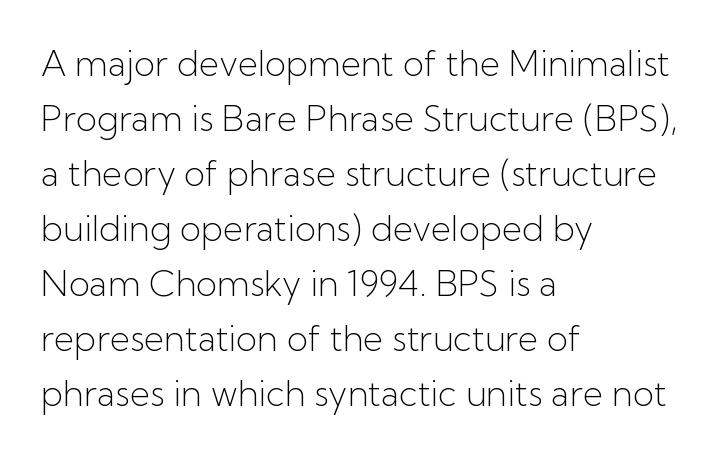
{"serif": "no", "italic": "no", "bold": "no", "weight": "light", "width": "normal", "stroke_contrast": "low", "x_height": "medium", "monospaced": "no", "underline": "no", "align": "left", "line_spacing": "normal", "line_spacing_ratio": 1.57, "letter_spacing": "normal", "letter_spacing_em": 0.0, "glyph_px": 35}
